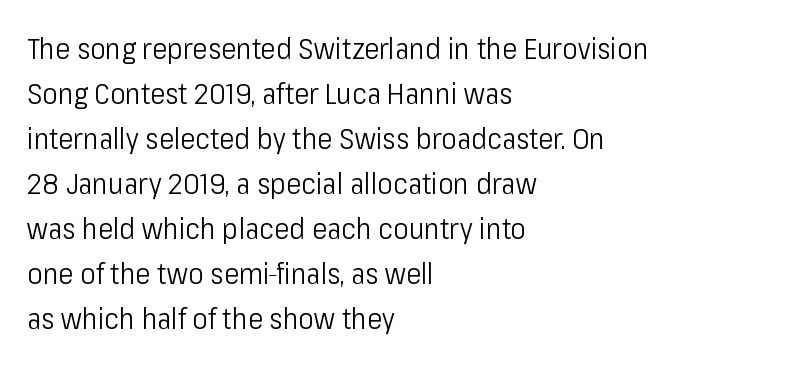
The image shows 29 px light, condensed sans-serif type, upright; set left-aligned, normal line spacing (1.55x), normal letter spacing, not underlined; low stroke contrast and a medium x-height.
